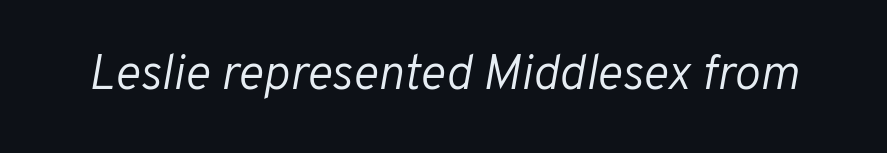
The image shows 49 px light type, italic (leaning right); set normal letter spacing, not underlined; low stroke contrast and a medium x-height.
